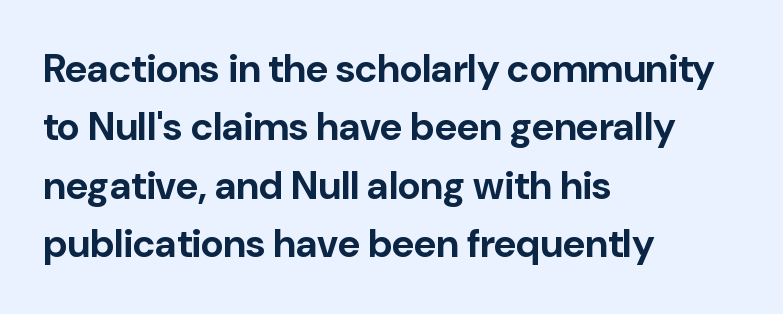
Q: Is the text bold? A: Yes.
Q: Is the text italic (slanted)? A: No, it is upright.
Q: Is the typeface a serif or a sans-serif typeface? A: Sans-serif.
Q: Is the text underlined? A: No.
Q: How is the paragraph aligned? A: Left-aligned.
Q: Is the spacing between letters normal or unusually wide? A: Normal.
Q: Is the spacing between lines tight, normal or loose? A: Normal.
Q: Width (condensed, normal, or wide)? A: Normal.
Q: Stroke contrast? A: Low.
Q: x-height? A: Medium.
Q: Monospaced? A: No.
